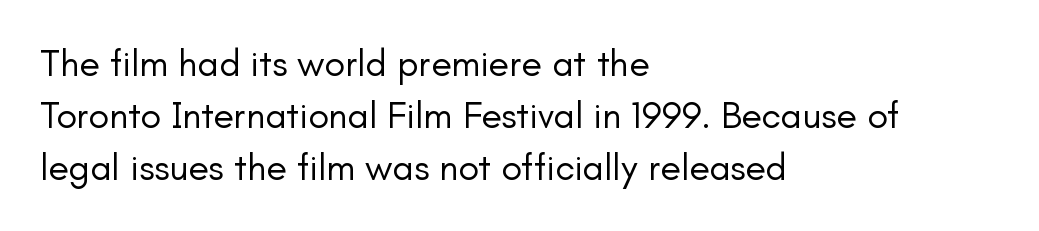
The image shows 38 px regular-weight sans-serif type, upright; set left-aligned, normal line spacing (1.37x), normal letter spacing, not underlined; low stroke contrast and a small x-height.
